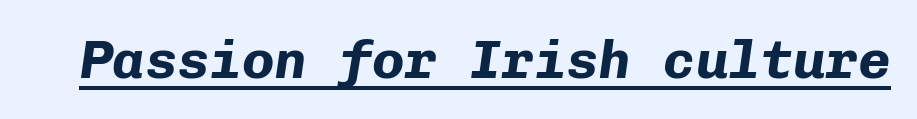
Q: Is the text bold? A: Yes.
Q: Is the text italic (slanted)? A: Yes, it leans right by about 8 degrees.
Q: Is the text underlined? A: Yes.
Q: Is the spacing between letters normal or unusually wide? A: Normal.
Q: Width (condensed, normal, or wide)? A: Normal.
Q: Stroke contrast? A: Low.
Q: x-height? A: Medium.
Q: Monospaced? A: Yes.
